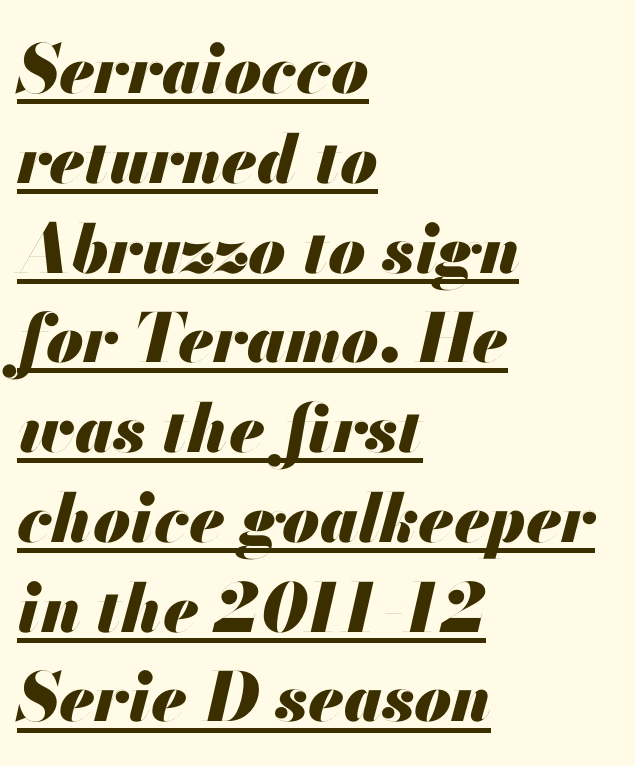
Is there much room between lines? A standard amount, neither cramped nor airy. Style check: oblique. A typesetter would call this zero additional tracking. Character widths vary here, with narrow letters taking less room than wide ones. Underlined type. The passage is arranged the way most books set body copy — flush left.
